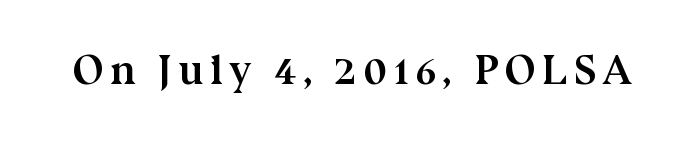
The image shows 42 px semibold serif type, upright; set not underlined; medium stroke contrast and a medium x-height.
